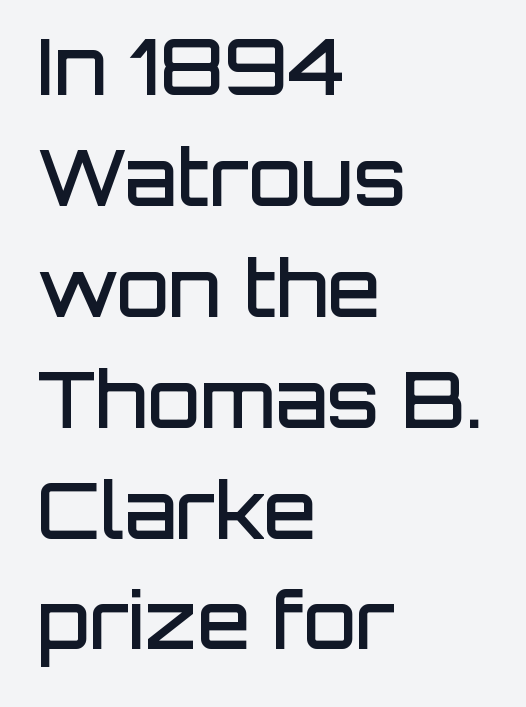
{"serif": "no", "italic": "no", "bold": "semi", "weight": "semibold", "width": "normal", "stroke_contrast": "low", "x_height": "large", "monospaced": "no", "underline": "no", "align": "left", "line_spacing": "normal", "line_spacing_ratio": 1.44, "letter_spacing": "normal", "letter_spacing_em": 0.0, "glyph_px": 77}
